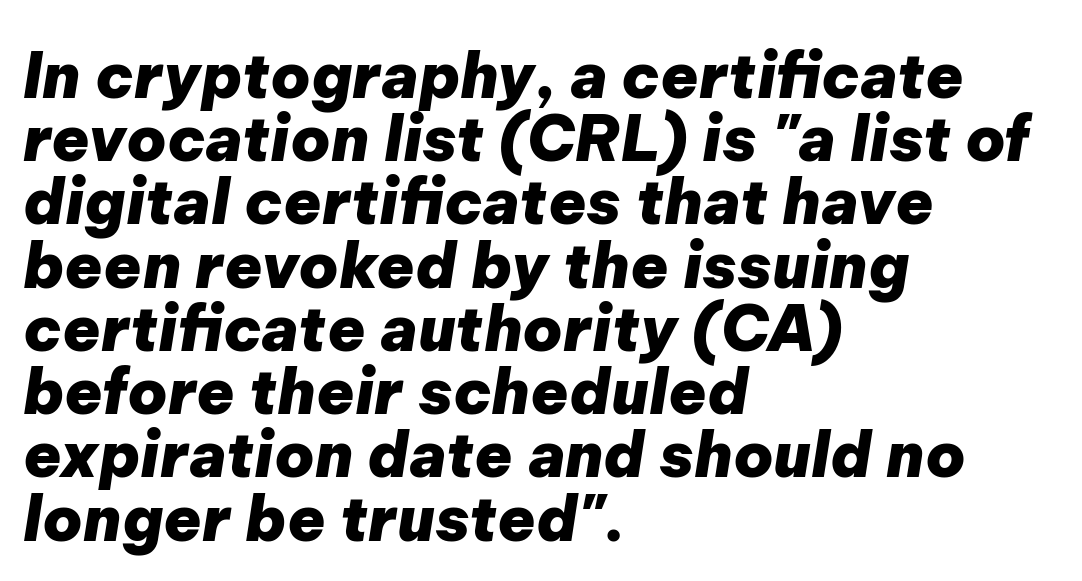
The image shows 62 px heavy type, italic (leaning right); set left-aligned, tight line spacing (1.02x), normal letter spacing, not underlined; low stroke contrast and a medium x-height.
